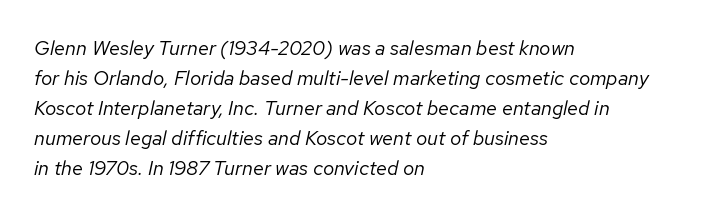
Q: Is the text bold? A: No.
Q: Is the text italic (slanted)? A: Yes, it leans right by about 12 degrees.
Q: Is the text underlined? A: No.
Q: How is the paragraph aligned? A: Left-aligned.
Q: Is the spacing between letters normal or unusually wide? A: Normal.
Q: Is the spacing between lines tight, normal or loose? A: Normal.
